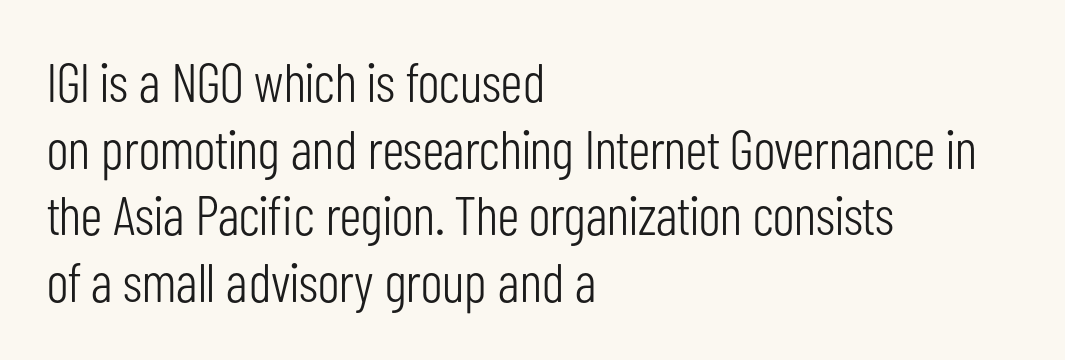
Q: Is the text bold? A: No.
Q: Is the text italic (slanted)? A: No, it is upright.
Q: Is the typeface a serif or a sans-serif typeface? A: Sans-serif.
Q: Is the text underlined? A: No.
Q: How is the paragraph aligned? A: Left-aligned.
Q: Is the spacing between letters normal or unusually wide? A: Normal.
Q: Width (condensed, normal, or wide)? A: Condensed.
Q: Stroke contrast? A: Low.
Q: x-height? A: Medium.
Q: Monospaced? A: No.
